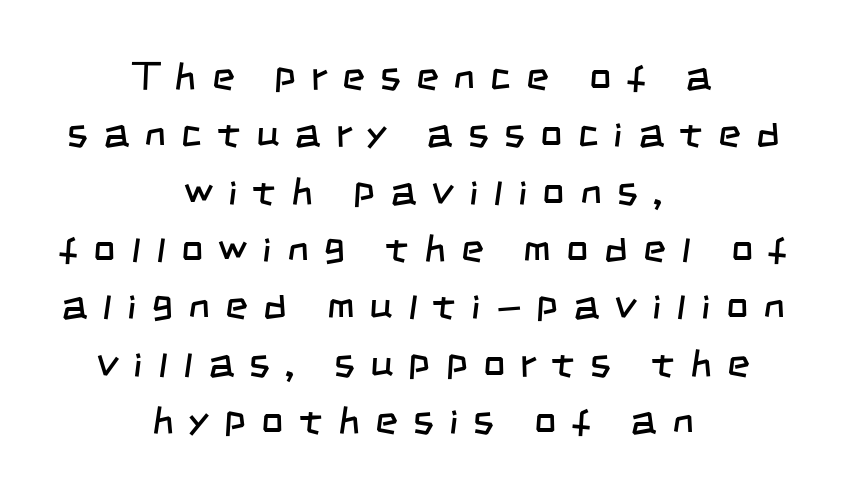
The image shows 39 px regular-weight, condensed sans-serif type; set centered, normal line spacing (1.47x), unusually wide letter spacing (+0.39 em), not underlined; low stroke contrast and a large x-height.
